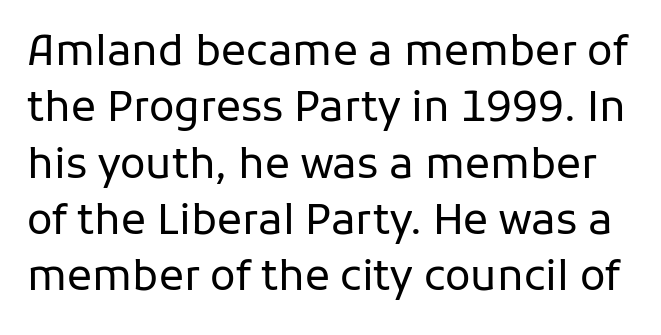
Unlike a traditional serif, this face leaves its strokes unadorned. Observe the ordinary spacing: letters are neighbours, not strangers. Unbolded letterforms with no extra heft. The letters advance in unequal steps, a hallmark of proportional type. Honestly, the row spacing looks completely unremarkable.
